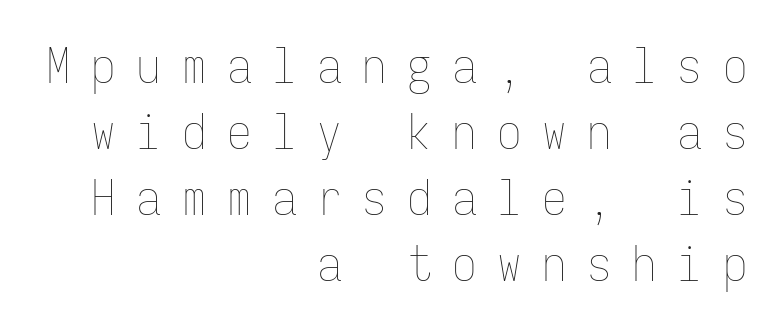
Q: Is the text bold? A: No.
Q: Is the text italic (slanted)? A: No, it is upright.
Q: Is the text underlined? A: No.
Q: How is the paragraph aligned? A: Right-aligned.
Q: Is the spacing between letters normal or unusually wide? A: Unusually wide.
Q: Is the spacing between lines tight, normal or loose? A: Normal.
Q: Width (condensed, normal, or wide)? A: Condensed.
Q: Stroke contrast? A: Low.
Q: x-height? A: Medium.
Q: Monospaced? A: Yes.
